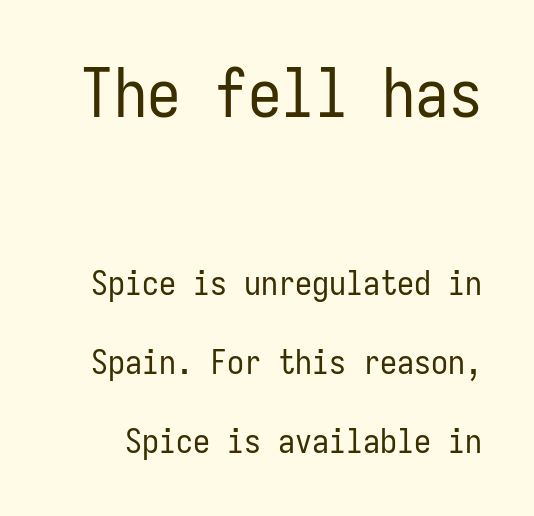
The image shows 67 px regular-weight, condensed sans-serif type, upright, monospaced; set loose line spacing (2.33x), normal letter spacing, not underlined; the first (top) block is 1.97x larger; low stroke contrast and a medium x-height.
